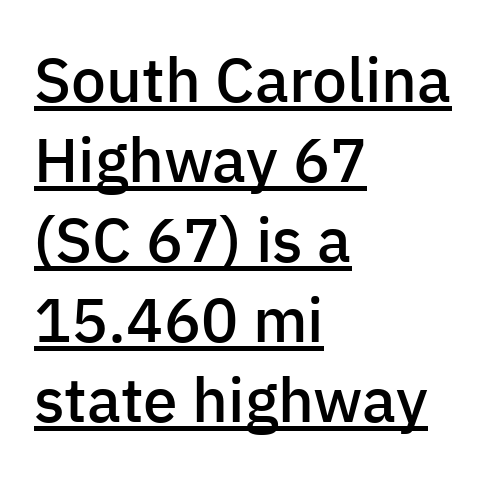
Every stem runs plumb, perpendicular to the baseline. The characters display no serif detailing; their extremities are plain. The rows are spaced the way most documents space them. As a designer I'd log this as weight 600, semibold. Is this a fixed-width face? No — the glyphs have proportional, varying widths.
